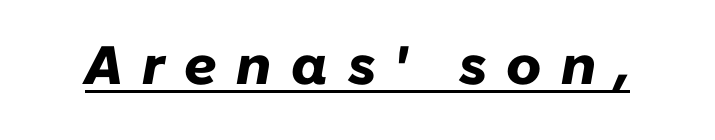
The image shows 54 px heavy type, italic (leaning right); set unusually wide letter spacing (+0.36 em), underlined; low stroke contrast and a medium x-height.
